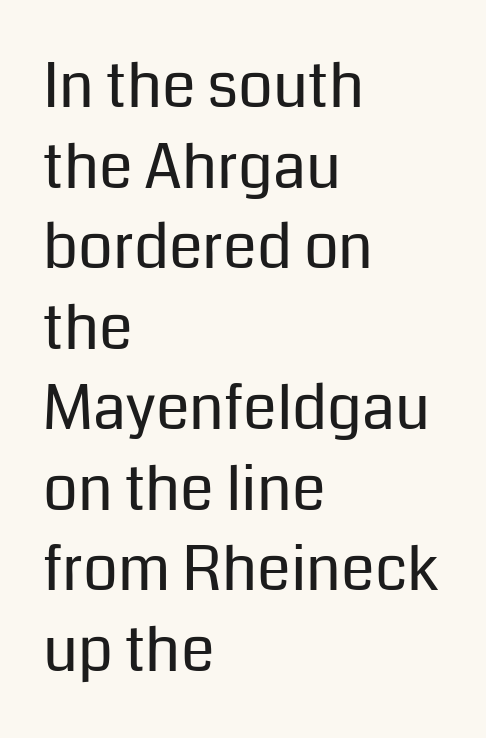
{"serif": "no", "italic": "no", "bold": "no", "weight": "regular", "width": "normal", "stroke_contrast": "low", "x_height": "medium", "monospaced": "no", "underline": "no", "align": "left", "line_spacing": "normal", "line_spacing_ratio": 1.32, "letter_spacing": "normal", "letter_spacing_em": 0.0, "glyph_px": 61}
